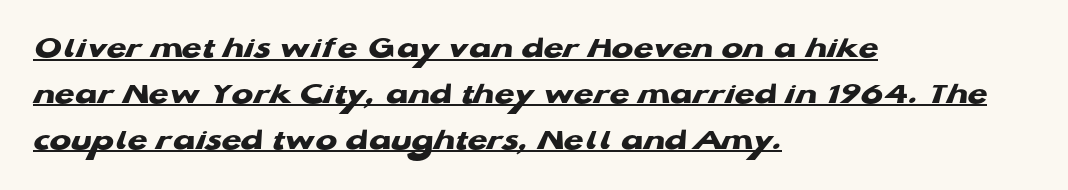
The image shows 32 px heavy, wide sans-serif type; set left-aligned, normal line spacing (1.43x), normal letter spacing, underlined; low stroke contrast and a medium x-height.
